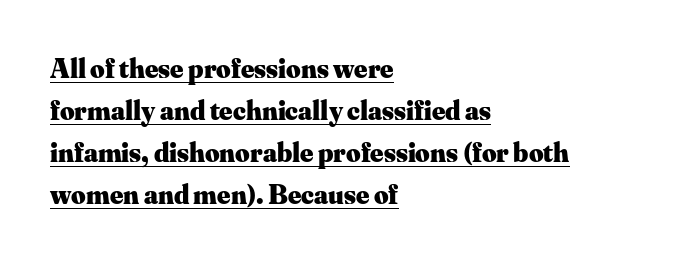
{"serif": "yes", "italic": "no", "bold": "yes", "weight": "heavy", "width": "normal", "stroke_contrast": "medium", "x_height": "small", "monospaced": "no", "underline": "yes", "align": "left", "line_spacing": "normal", "line_spacing_ratio": 1.5, "letter_spacing": "normal", "letter_spacing_em": 0.0, "glyph_px": 28}
